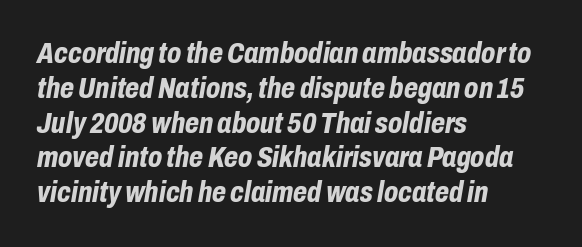
Q: Is the text bold? A: Yes.
Q: Is the text italic (slanted)? A: Yes, it leans right by about 10 degrees.
Q: Is the text underlined? A: No.
Q: How is the paragraph aligned? A: Left-aligned.
Q: Is the spacing between letters normal or unusually wide? A: Normal.
Q: Width (condensed, normal, or wide)? A: Condensed.
Q: Stroke contrast? A: Low.
Q: x-height? A: Medium.
Q: Monospaced? A: No.
